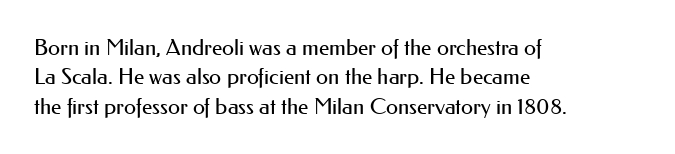
Bare-footed words on every line. Every stem runs plumb, perpendicular to the baseline. The typesetting does not lean heavy: it is not bold. Tracking value appears to be zero — textbook default spacing. The vertical gap from one line to the next is medium.
